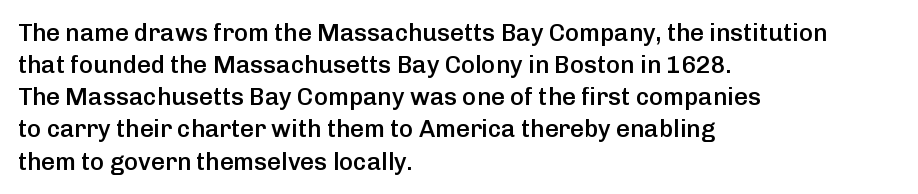
Q: Is the text bold? A: Semi-bold.
Q: Is the text italic (slanted)? A: No, it is upright.
Q: Is the text underlined? A: No.
Q: How is the paragraph aligned? A: Left-aligned.
Q: Is the spacing between letters normal or unusually wide? A: Normal.
Q: Is the spacing between lines tight, normal or loose? A: Normal.
